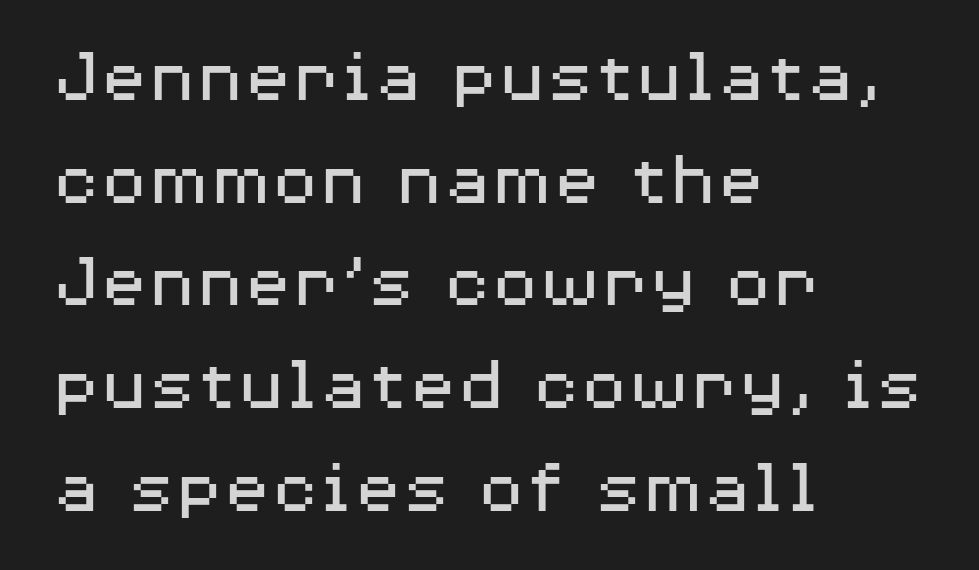
The image shows 79 px regular-weight, wide sans-serif type, upright; set left-aligned, normal line spacing (1.3x), normal letter spacing, not underlined; medium stroke contrast and a medium x-height.
